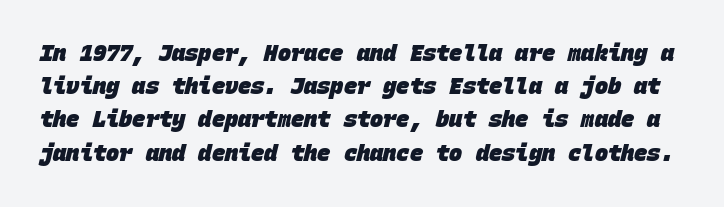
Q: Is the text bold? A: Yes.
Q: Is the text underlined? A: No.
Q: Is the spacing between letters normal or unusually wide? A: Normal.
Q: Is the spacing between lines tight, normal or loose? A: Normal.
